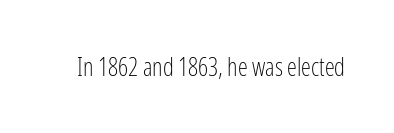
The rendering keeps characters at their native spacing. The font sits on the lighter half of the weight spectrum, regular included. Quick note: underline off. Is there any slant? The stems are plumb.
